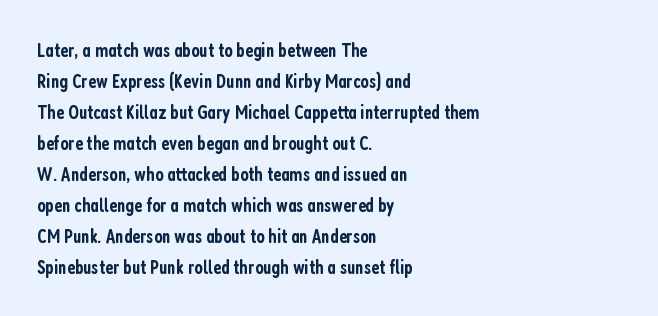
Q: Is the text bold? A: Semi-bold.
Q: Is the text italic (slanted)? A: No, it is upright.
Q: Is the text underlined? A: No.
Q: How is the paragraph aligned? A: Left-aligned.
Q: Is the spacing between letters normal or unusually wide? A: Normal.
Q: Is the spacing between lines tight, normal or loose? A: Normal.
